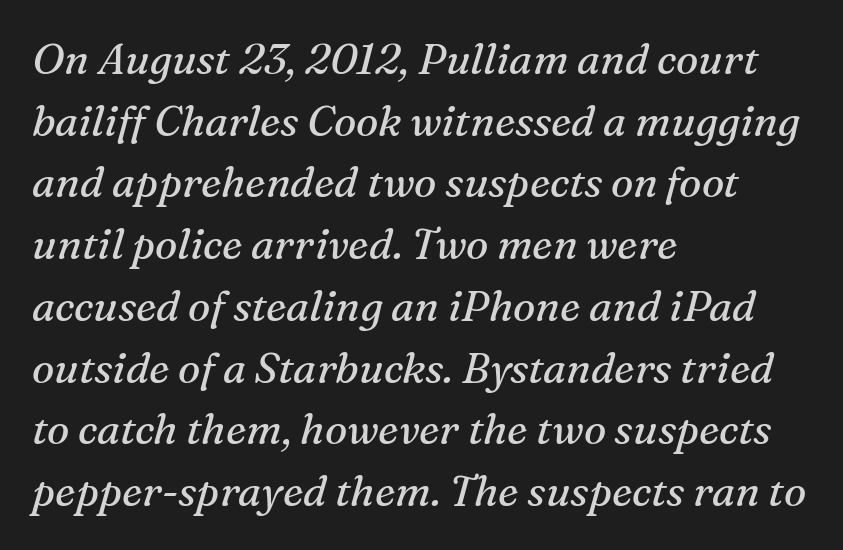
{"serif": "yes", "italic": "yes", "lean": "right", "slant_degrees": 16, "bold": "no", "weight": "regular", "width": "normal", "stroke_contrast": "medium", "x_height": "medium", "monospaced": "no", "underline": "no", "align": "left", "line_spacing": "normal", "line_spacing_ratio": 1.47, "letter_spacing": "normal", "letter_spacing_em": 0.0, "glyph_px": 42}
